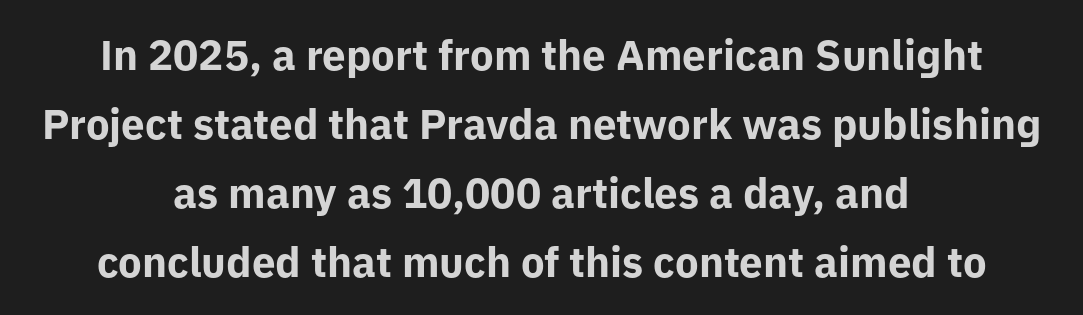
Q: Is the text bold? A: Yes.
Q: Is the text italic (slanted)? A: No, it is upright.
Q: Is the typeface a serif or a sans-serif typeface? A: Sans-serif.
Q: Is the text underlined? A: No.
Q: How is the paragraph aligned? A: Centered.
Q: Is the spacing between letters normal or unusually wide? A: Normal.
Q: Is the spacing between lines tight, normal or loose? A: Normal.
Q: Width (condensed, normal, or wide)? A: Normal.
Q: Stroke contrast? A: Low.
Q: x-height? A: Medium.
Q: Monospaced? A: No.
